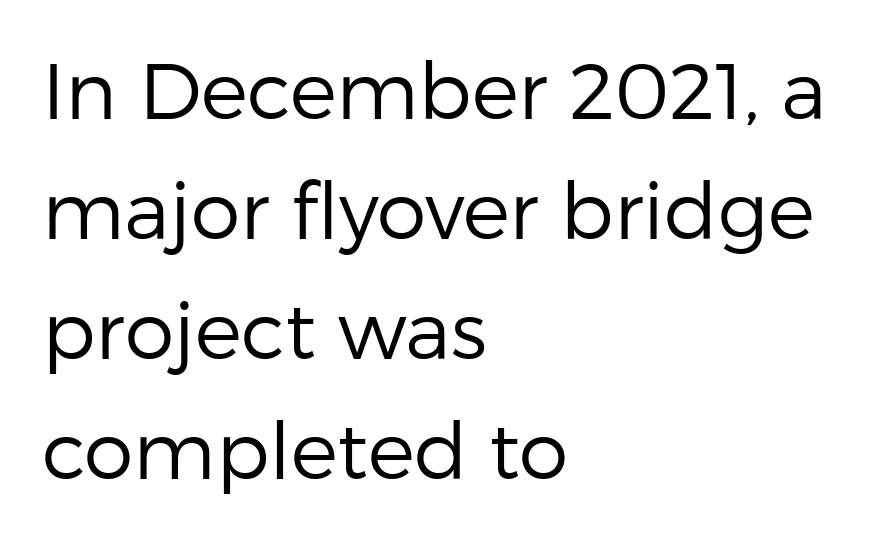
The image shows 79 px regular-weight sans-serif type, upright; set left-aligned, normal line spacing (1.52x), normal letter spacing, not underlined; low stroke contrast and a medium x-height.
